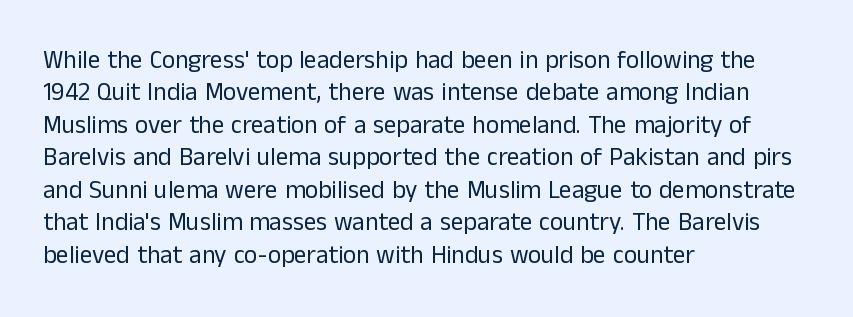
The image shows 25 px text type, upright; set left-aligned, normal line spacing (1.3x), normal letter spacing, not underlined.
